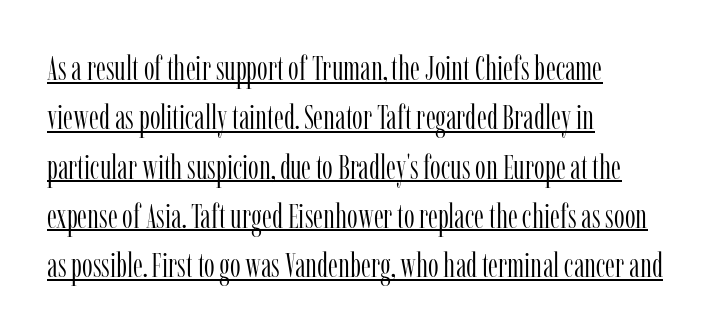
The image shows 34 px light, condensed serif type, upright; set left-aligned, normal line spacing (1.45x), normal letter spacing, underlined; low stroke contrast and a medium x-height.
